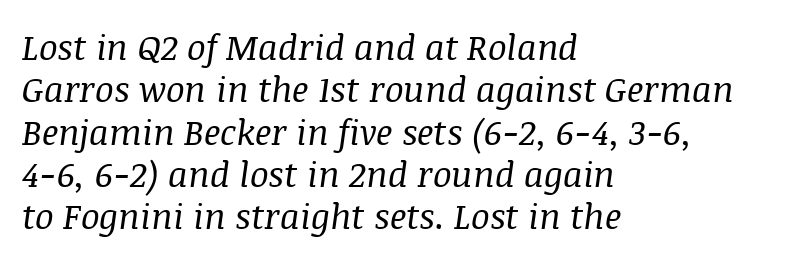
The gap between lines stays unmarked. Think standard paragraph weight, or any step lighter than that. The ragged edge is on the right, which tells us the setting is flush left. Here the designer chose a conventional face with non-uniform glyph widths. Slanted lettering throughout.
